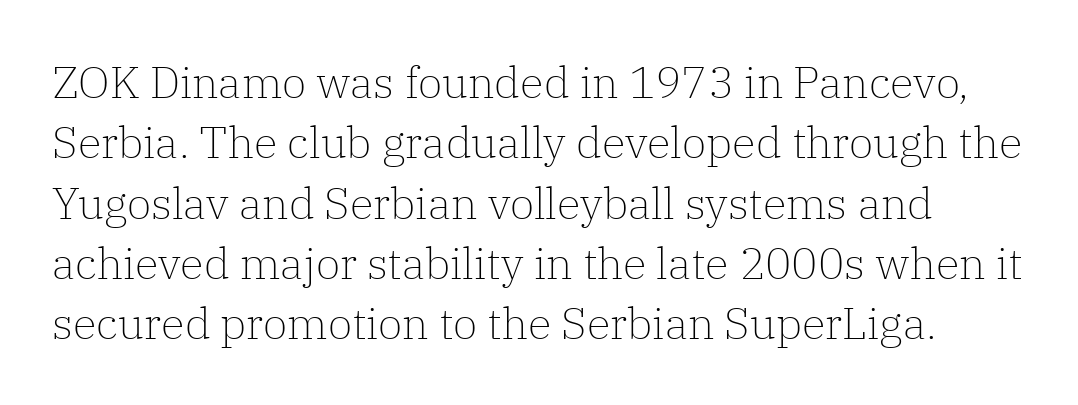
The image shows 44 px light serif type, upright; set normal line spacing (1.37x), normal letter spacing, not underlined; low stroke contrast and a medium x-height.
